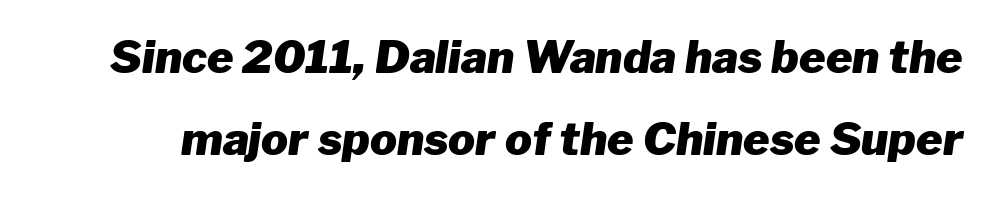
The space beneath each line is pristine and unruled. The face used here is rendered with its standard letterfit. This sample uses an oblique cut, with every glyph tilted off the vertical. Chunky letters — that's bold for sure. Is this a fixed-width face? No — the glyphs have proportional, varying widths.
